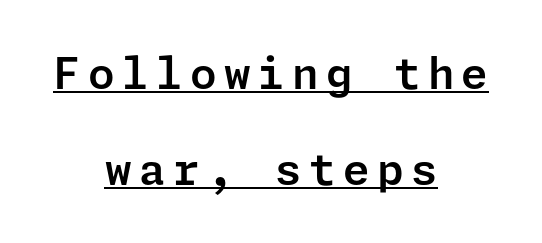
Q: Is the text italic (slanted)? A: No, it is upright.
Q: Is the typeface a serif or a sans-serif typeface? A: Sans-serif.
Q: Is the text underlined? A: Yes.
Q: How is the paragraph aligned? A: Centered.
Q: Is the spacing between lines tight, normal or loose? A: Loose.
Q: Width (condensed, normal, or wide)? A: Normal.
Q: Stroke contrast? A: Low.
Q: x-height? A: Medium.
